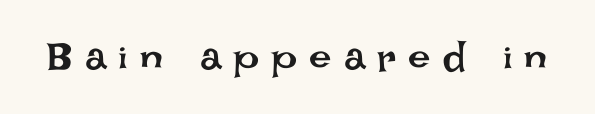
{"italic": "no", "bold": "no", "weight": "regular", "width": "normal", "stroke_contrast": "low", "x_height": "large", "monospaced": "no", "underline": "no", "letter_spacing": "wide", "letter_spacing_em": 0.3, "glyph_px": 40}
